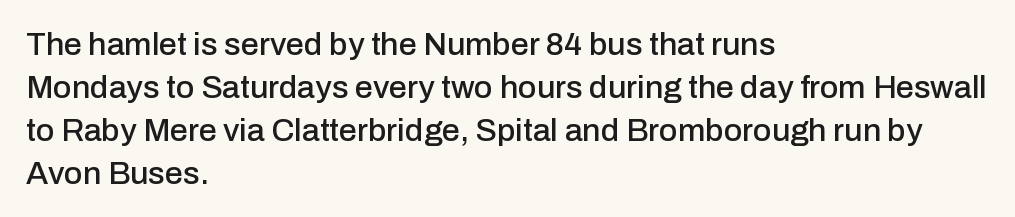
{"serif": "no", "italic": "no", "width": "normal", "stroke_contrast": "low", "x_height": "medium", "monospaced": "no", "underline": "no", "align": "left", "line_spacing": "normal", "line_spacing_ratio": 1.34, "letter_spacing": "normal", "letter_spacing_em": 0.0, "glyph_px": 32}
